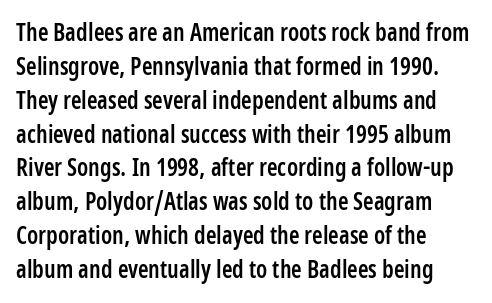
The image shows 24 px text type, upright; set left-aligned, normal line spacing (1.41x), normal letter spacing, not underlined.
